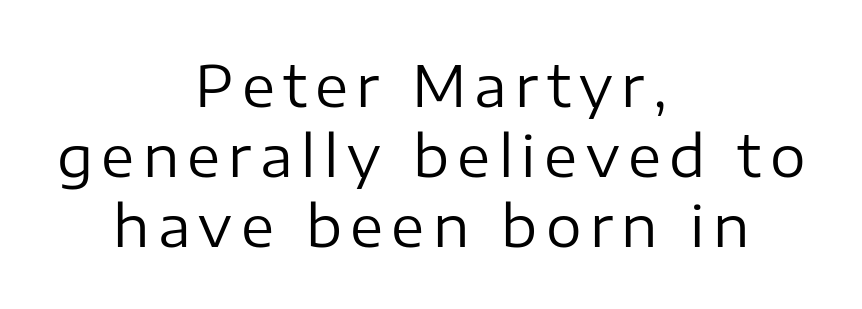
The image shows 56 px regular-weight sans-serif type, upright; set centered, normal line spacing (1.25x), not underlined; low stroke contrast and a medium x-height.
